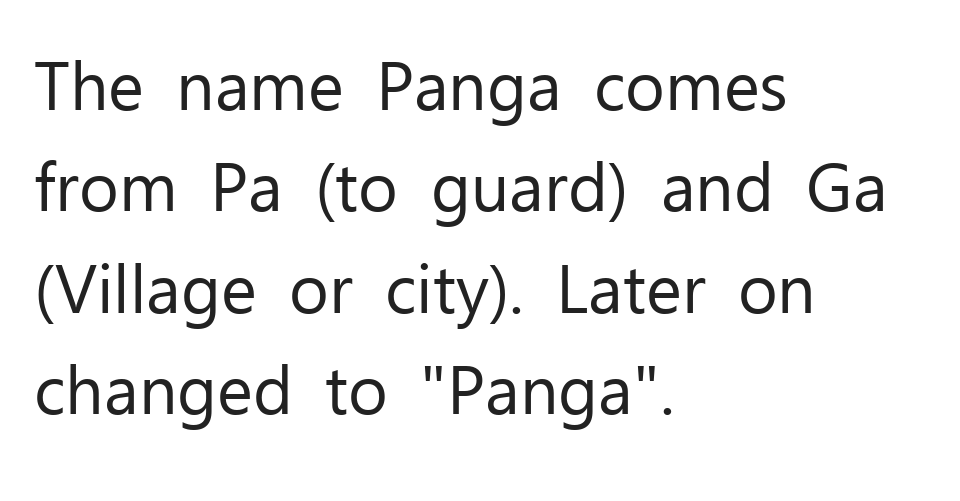
Looks like regular typesetting: each glyph gets only the width it needs. Upright lettering throughout. The typesetting does not lean heavy: it is not bold. If you measured baseline to baseline, you'd find a middling distance. Is the block centered? No — it sits flush against the left margin. Type style note: lacks serifs.
